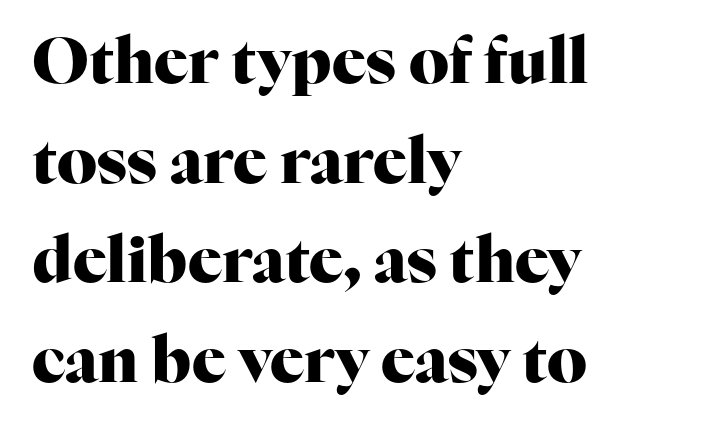
Spacing between characters is what you'd get straight out of the box. Normally led — the rows are evenly, conventionally spaced. Typeset ragged right — the left edge is the straight one. Type style note: has serifs. Varying glyph widths throughout — classic text-font behaviour. Descender tails drop into unmarked territory.
